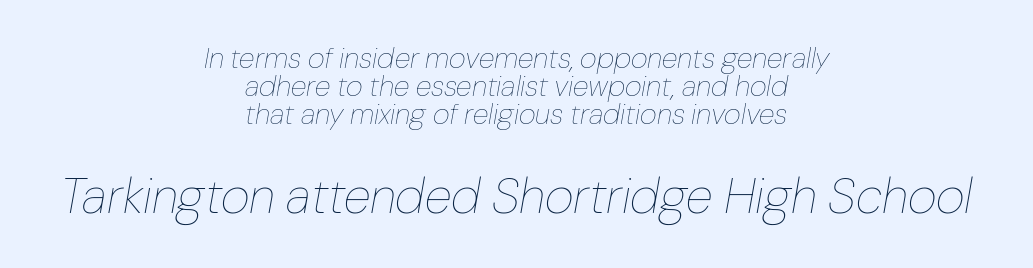
{"italic": "yes", "lean": "right", "slant_degrees": 10, "bold": "no", "weight": "thin", "width": "normal", "stroke_contrast": "low", "x_height": "medium", "monospaced": "no", "underline": "no", "align": "center", "line_spacing": "tight", "line_spacing_ratio": 0.96, "letter_spacing": "normal", "letter_spacing_em": 0.0, "larger_block": "second", "size_ratio": 1.72, "glyph_px": 50}
